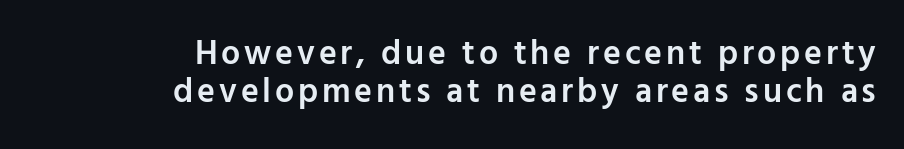
Q: Is the text bold? A: Semi-bold.
Q: Is the text italic (slanted)? A: No, it is upright.
Q: Is the typeface a serif or a sans-serif typeface? A: Sans-serif.
Q: Is the text underlined? A: No.
Q: How is the paragraph aligned? A: Right-aligned.
Q: Is the spacing between lines tight, normal or loose? A: Tight.
Q: Width (condensed, normal, or wide)? A: Normal.
Q: Stroke contrast? A: Low.
Q: x-height? A: Medium.
Q: Monospaced? A: No.
